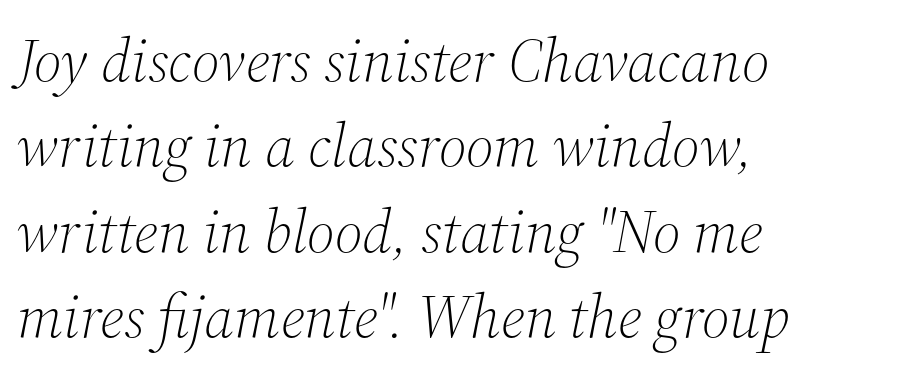
If you drew a line through each stem, it would be angled. Line starts are locked; line ends wander. Summary of vertical rhythm: regular, with standard interline spacing. The face used here is proportionally spaced, like ordinary book or web type.
